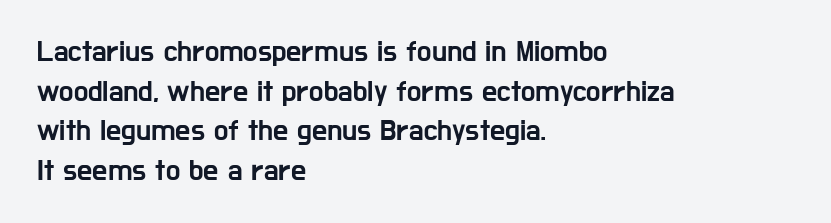
Q: Is the text italic (slanted)? A: No, it is upright.
Q: Is the typeface a serif or a sans-serif typeface? A: Sans-serif.
Q: Is the text underlined? A: No.
Q: How is the paragraph aligned? A: Left-aligned.
Q: Is the spacing between letters normal or unusually wide? A: Normal.
Q: Is the spacing between lines tight, normal or loose? A: Normal.
Q: Width (condensed, normal, or wide)? A: Condensed.
Q: Stroke contrast? A: Low.
Q: x-height? A: Medium.
Q: Monospaced? A: No.
